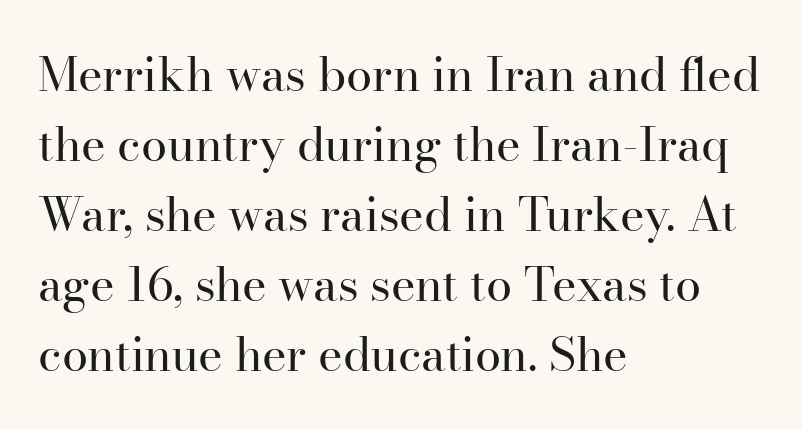
{"serif": "yes", "italic": "no", "bold": "no", "weight": "regular", "width": "normal", "stroke_contrast": "high", "x_height": "small", "monospaced": "no", "underline": "no", "align": "left", "line_spacing": "normal", "line_spacing_ratio": 1.49, "letter_spacing": "normal", "letter_spacing_em": 0.0, "glyph_px": 47}
